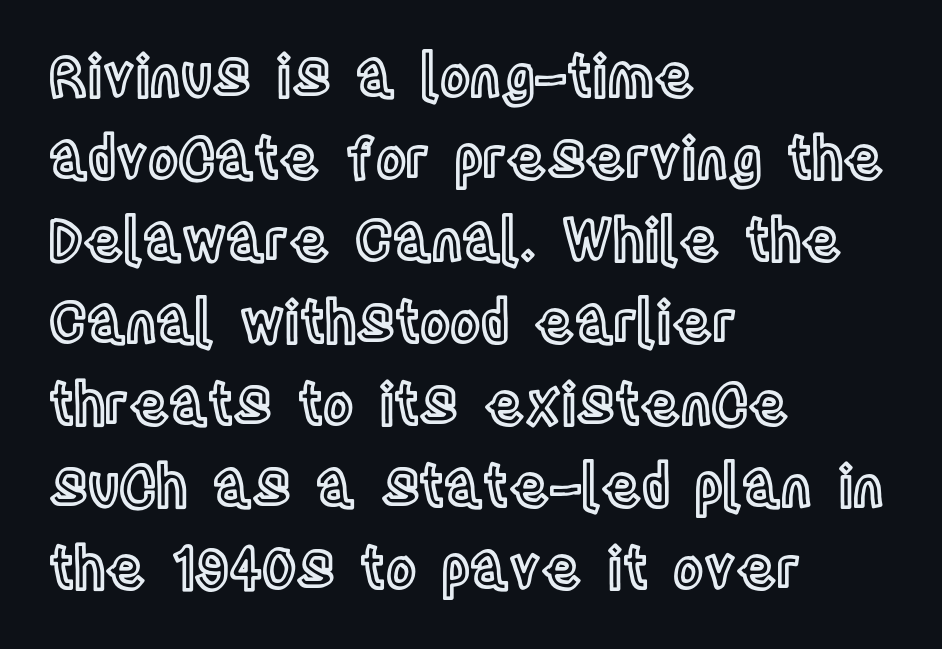
{"italic": "no", "width": "condensed", "x_height": "large", "monospaced": "no", "underline": "no", "align": "left", "line_spacing": "normal", "line_spacing_ratio": 1.44, "letter_spacing": "normal", "letter_spacing_em": 0.0, "glyph_px": 57}
